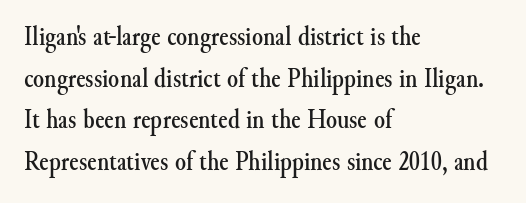
{"serif": "yes", "italic": "no", "width": "normal", "stroke_contrast": "medium", "x_height": "small", "monospaced": "no", "underline": "no", "align": "left", "line_spacing": "normal", "line_spacing_ratio": 1.49, "letter_spacing": "normal", "letter_spacing_em": 0.0, "glyph_px": 28}
